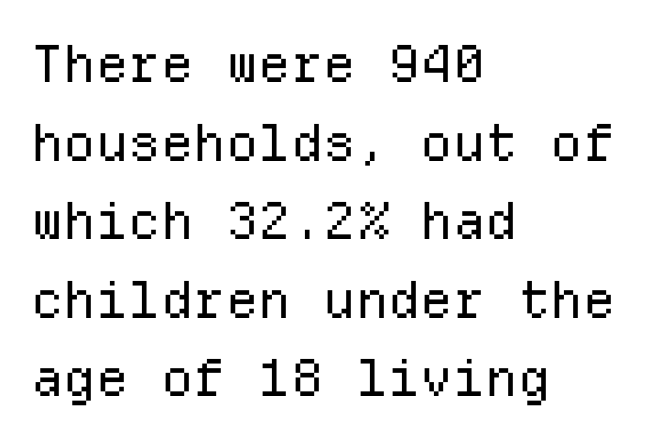
{"serif": "no", "italic": "no", "bold": "no", "weight": "regular", "width": "normal", "stroke_contrast": "low", "x_height": "medium", "monospaced": "yes", "underline": "no", "align": "left", "line_spacing": "normal", "line_spacing_ratio": 1.54, "letter_spacing": "normal", "letter_spacing_em": 0.0, "glyph_px": 51}
